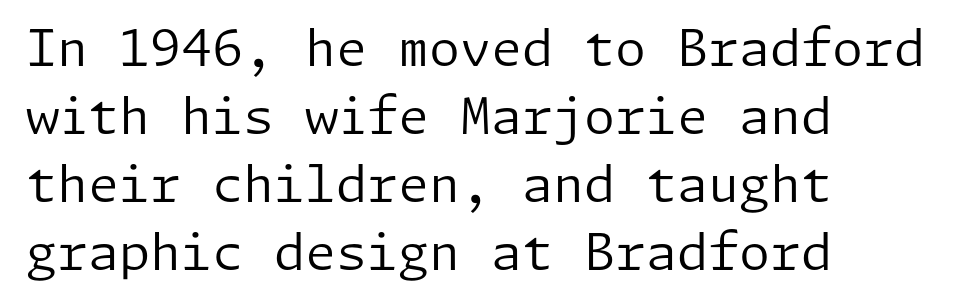
{"serif": "no", "italic": "no", "bold": "no", "weight": "regular", "width": "normal", "stroke_contrast": "low", "x_height": "medium", "underline": "no", "align": "left", "line_spacing": "normal", "line_spacing_ratio": 1.36, "letter_spacing": "normal", "letter_spacing_em": 0.0, "glyph_px": 50}
